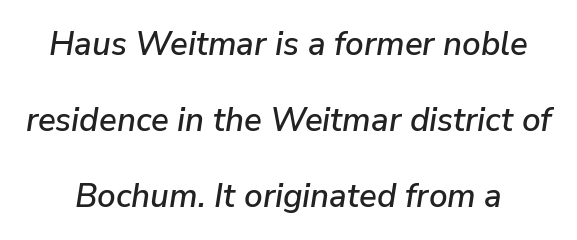
The image shows 33 px text type, italic (leaning right); set loose line spacing (2.3x), normal letter spacing, not underlined; low stroke contrast and a medium x-height.
